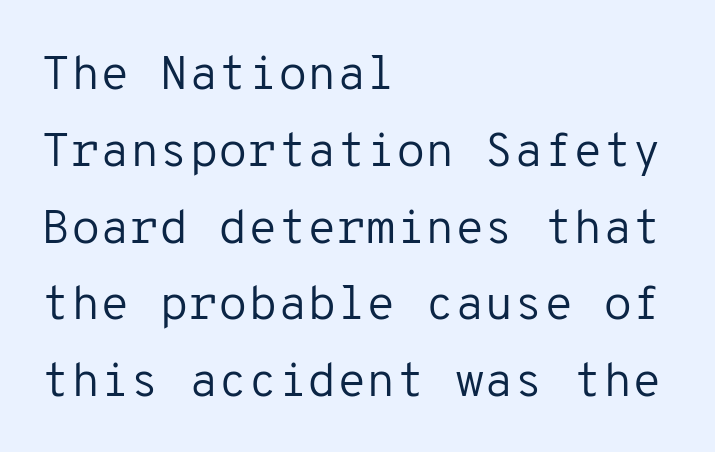
{"serif": "no", "italic": "no", "bold": "no", "weight": "regular", "width": "normal", "stroke_contrast": "low", "x_height": "medium", "monospaced": "yes", "underline": "no", "align": "left", "line_spacing": "normal", "line_spacing_ratio": 1.6, "letter_spacing": "normal", "letter_spacing_em": 0.0, "glyph_px": 48}
